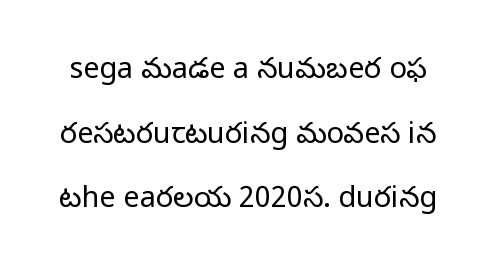
The characters are drawn with everyday or finer stroke widths. Short note: letters normally spaced. The strip under each line holds only bare page. Summary of vertical rhythm: relaxed, with wide interline spacing. Character widths vary here, with narrow letters taking less room than wide ones.
